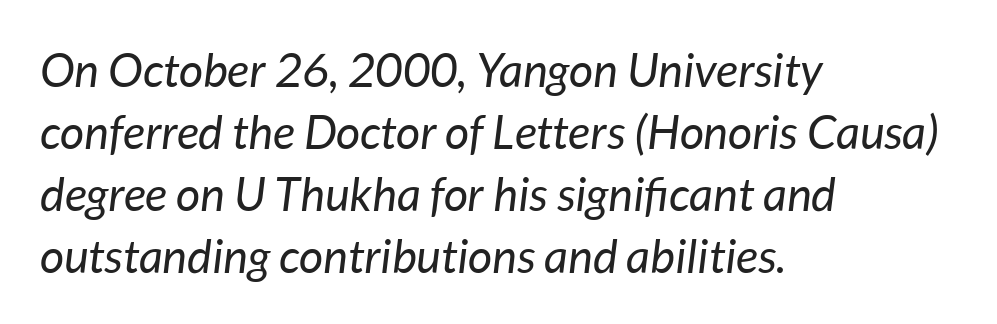
Q: Is the text bold? A: No.
Q: Is the text italic (slanted)? A: Yes, it leans right by about 7 degrees.
Q: Is the text underlined? A: No.
Q: How is the paragraph aligned? A: Left-aligned.
Q: Is the spacing between letters normal or unusually wide? A: Normal.
Q: Is the spacing between lines tight, normal or loose? A: Normal.
Q: Width (condensed, normal, or wide)? A: Normal.
Q: Stroke contrast? A: Low.
Q: x-height? A: Medium.
Q: Monospaced? A: No.
